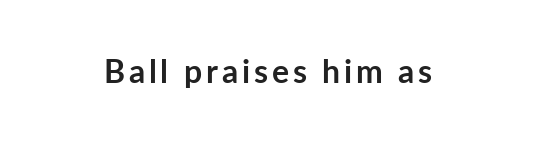
The image shows 32 px semibold sans-serif type, upright; set not underlined; low stroke contrast and a medium x-height.
